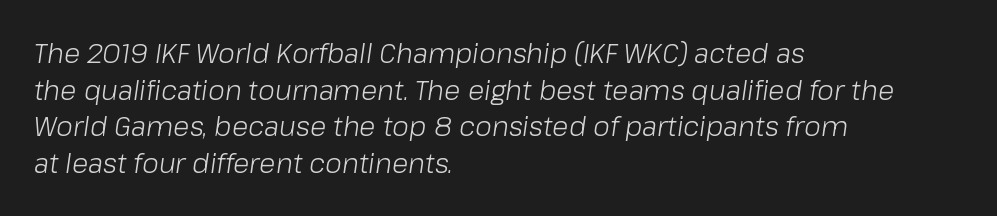
Stems and bowls with no extra thickness — not bold. Quick note: italic. Check under the words: just untouched page. Compared with a centered layout, this one pins lines to the left instead. How are the letters spaced? Ordinarily, with no added tracking. Quick note: interline space is typical.
